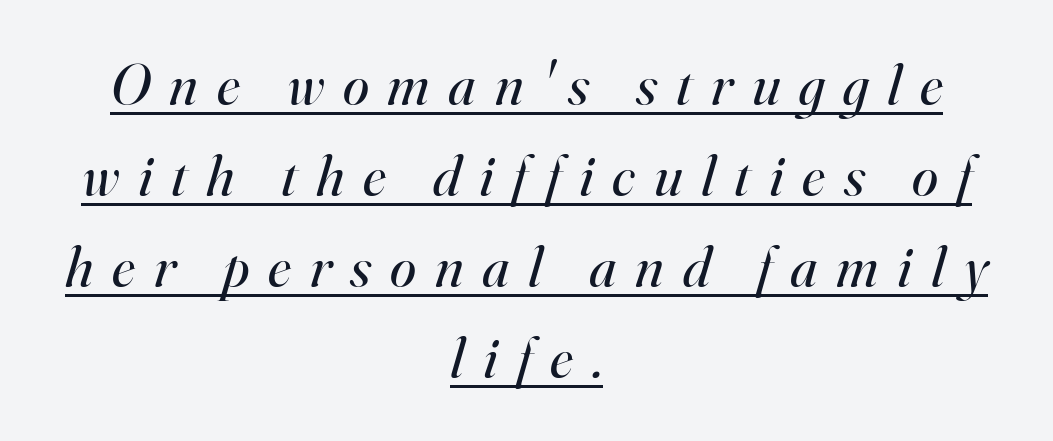
The paragraph has two soft edges and a firm central axis. Somebody hit Ctrl+U on this one — the words are underlined. These lines sit exactly where default settings would place them. The letterforms sit at book weight or below. It's the slanting kind of type.
